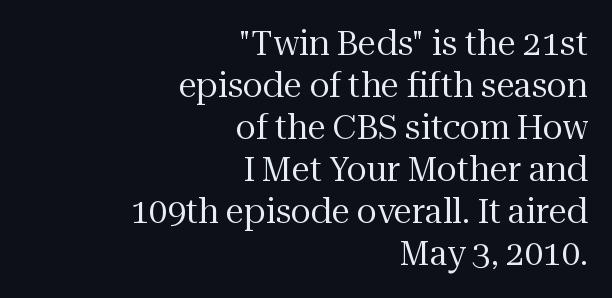
{"serif": "yes", "italic": "no", "bold": "no", "weight": "regular", "width": "normal", "stroke_contrast": "medium", "x_height": "medium", "monospaced": "no", "underline": "no", "align": "right", "line_spacing": "normal", "line_spacing_ratio": 1.27, "letter_spacing": "normal", "letter_spacing_em": 0.0, "glyph_px": 33}
